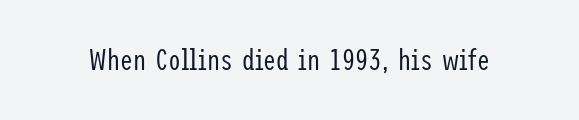
The image shows 29 px regular-weight, condensed sans-serif type, upright; set normal letter spacing, not underlined; low stroke contrast and a medium x-height.
